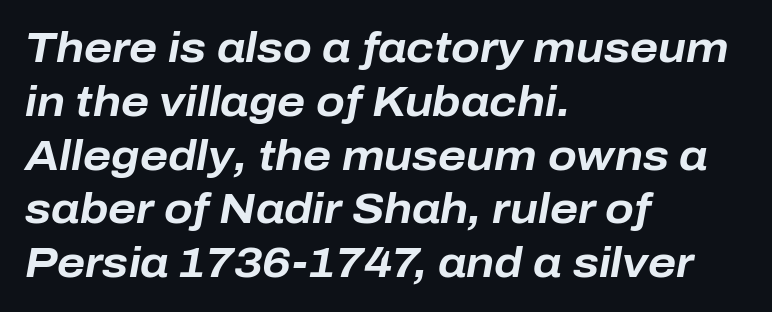
{"italic": "yes", "lean": "right", "slant_degrees": 10, "bold": "yes", "weight": "bold", "width": "normal", "stroke_contrast": "low", "x_height": "medium", "monospaced": "no", "underline": "no", "align": "left", "line_spacing": "normal", "line_spacing_ratio": 1.28, "letter_spacing": "normal", "letter_spacing_em": 0.0, "glyph_px": 42}
